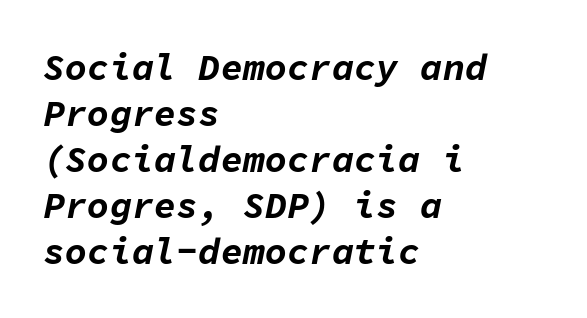
The image shows 37 px bold type, italic (leaning right), monospaced; set left-aligned, line spacing 1.24x, normal letter spacing, not underlined; low stroke contrast and a medium x-height.
